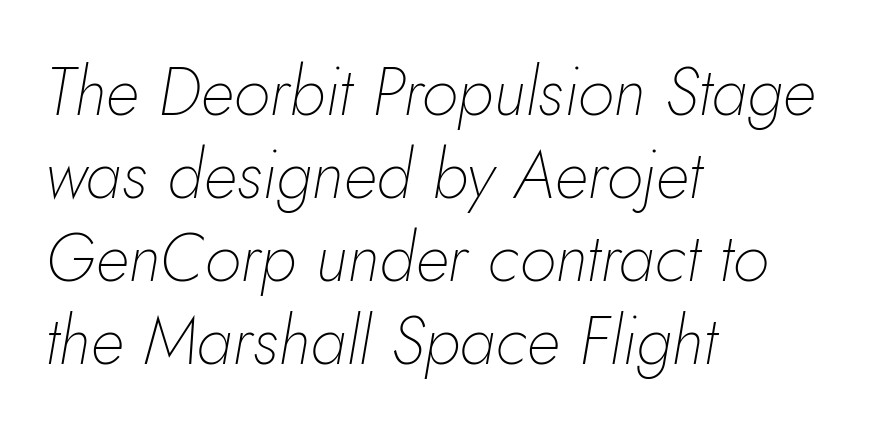
{"italic": "yes", "lean": "right", "slant_degrees": 10, "bold": "no", "weight": "thin", "width": "normal", "stroke_contrast": "low", "x_height": "small", "monospaced": "no", "underline": "no", "align": "left", "line_spacing_ratio": 1.24, "letter_spacing": "normal", "letter_spacing_em": 0.0, "glyph_px": 67}
